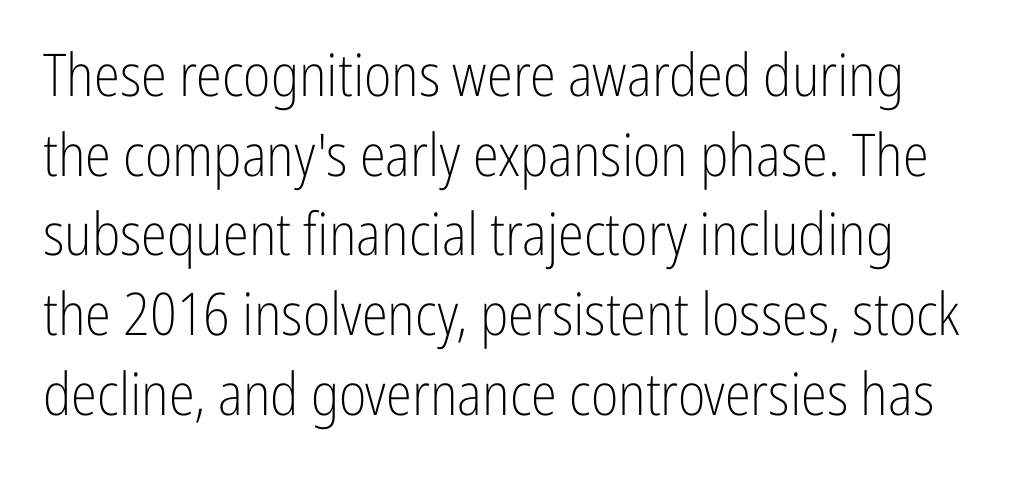
You could not count columns in this text — the font is proportionally spaced. Each letter's strokes conclude bluntly, with no projecting serifs. The passage shown has conventional tracking throughout. Regular leading. Letters rest on an invisible, unmarked baseline. A typesetter would mark this as roman, not italic.
